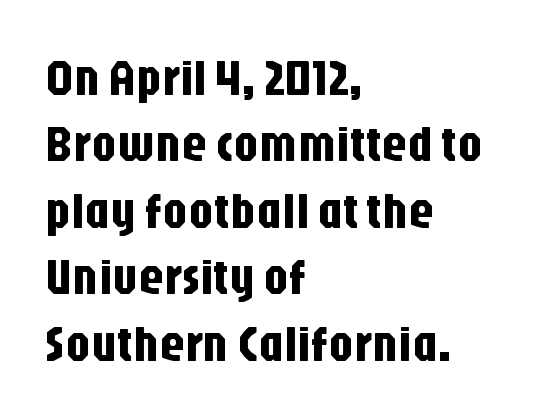
This is sans-serif lettering, the kind often seen on screens and signage. Nobody drew a line under any word here. Character widths vary here, with narrow letters taking less room than wide ones. These lines keep a tight, regular rhythm from letter to letter. The line-height multiplier appears to be the usual default. The compositor pushed each line to the left boundary.
